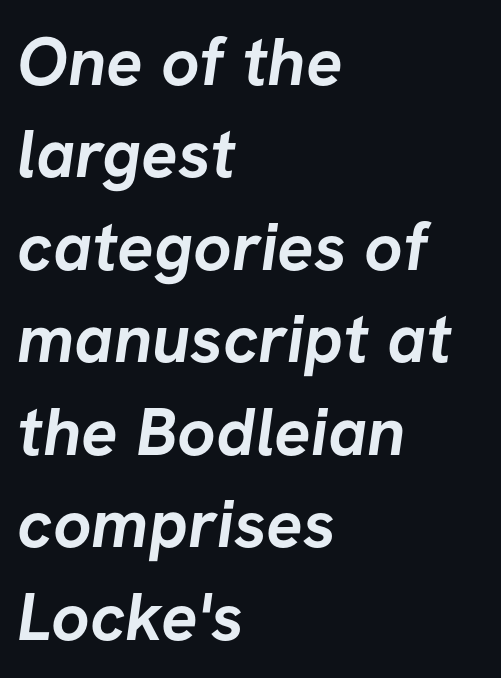
The image shows 68 px semibold sans-serif type; set left-aligned, normal line spacing (1.36x), normal letter spacing, not underlined; low stroke contrast and a medium x-height.
